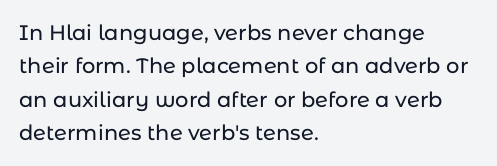
{"italic": "no", "underline": "no", "align": "left", "line_spacing": "normal", "line_spacing_ratio": 1.59, "letter_spacing": "normal", "letter_spacing_em": 0.0, "glyph_px": 21}
